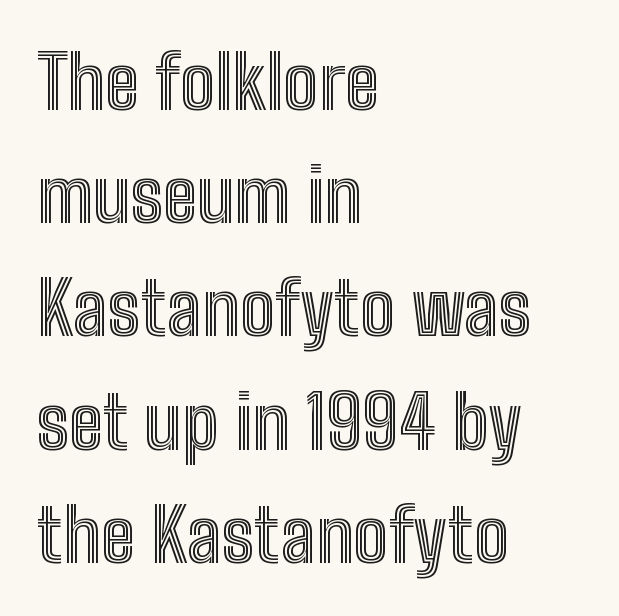
{"italic": "no", "width": "condensed", "x_height": "medium", "monospaced": "no", "underline": "no", "align": "left", "line_spacing": "normal", "line_spacing_ratio": 1.53, "letter_spacing": "normal", "letter_spacing_em": 0.0, "glyph_px": 74}
